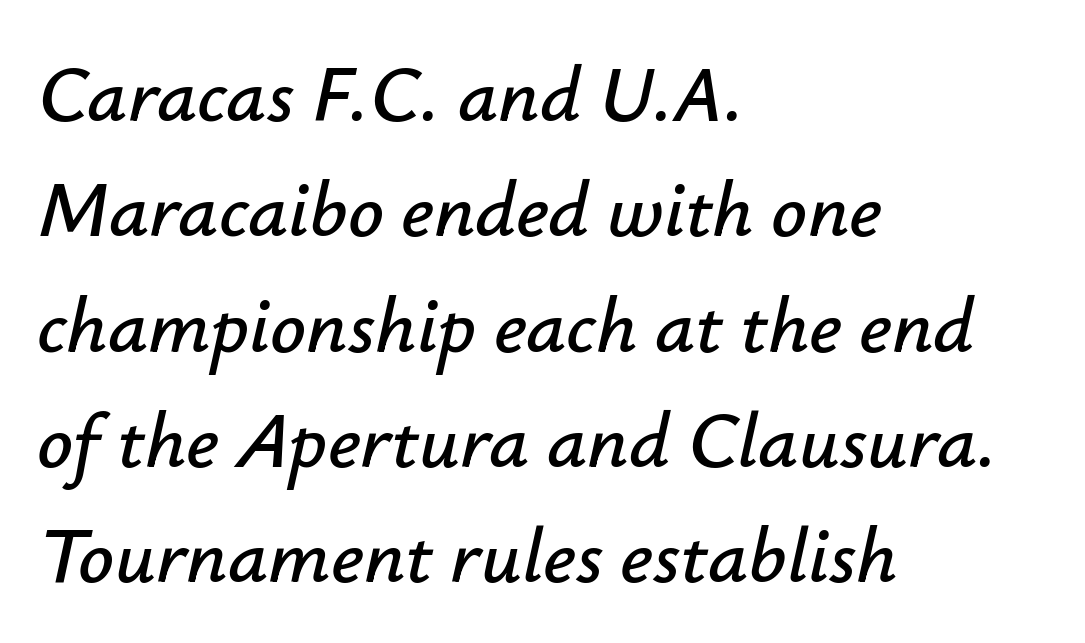
{"italic": "yes", "lean": "right", "slant_degrees": 12, "width": "normal", "stroke_contrast": "low", "x_height": "small", "monospaced": "no", "underline": "no", "align": "left", "line_spacing": "normal", "line_spacing_ratio": 1.46, "letter_spacing": "normal", "letter_spacing_em": 0.0, "glyph_px": 79}
